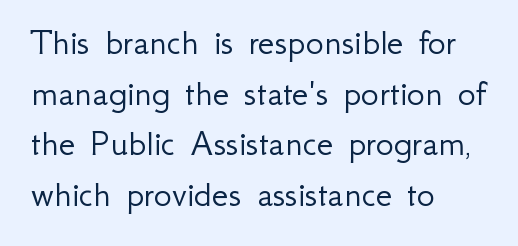
Q: Is the text bold? A: No.
Q: Is the text italic (slanted)? A: No, it is upright.
Q: Is the typeface a serif or a sans-serif typeface? A: Sans-serif.
Q: Is the text underlined? A: No.
Q: How is the paragraph aligned? A: Left-aligned.
Q: Is the spacing between letters normal or unusually wide? A: Normal.
Q: Is the spacing between lines tight, normal or loose? A: Normal.
Q: Width (condensed, normal, or wide)? A: Normal.
Q: Stroke contrast? A: Low.
Q: x-height? A: Small.
Q: Monospaced? A: No.
